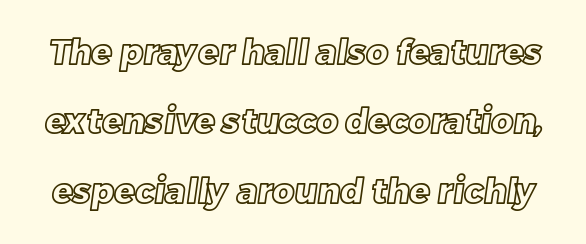
{"width": "normal", "x_height": "large", "monospaced": "no", "underline": "no", "line_spacing": "loose", "line_spacing_ratio": 2.04, "letter_spacing": "normal", "letter_spacing_em": 0.0, "glyph_px": 34}
